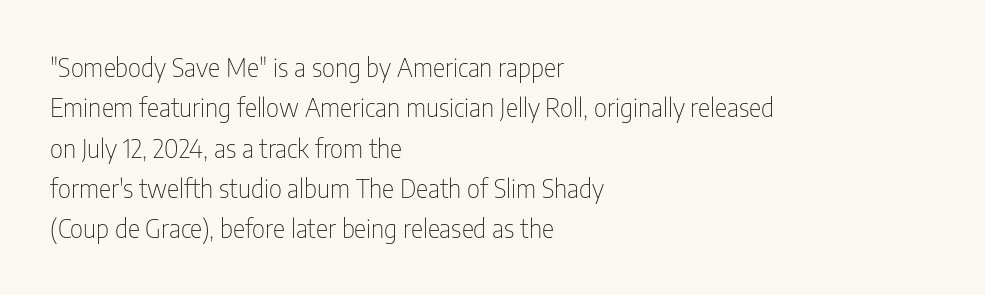
Check the space under the baseline: it is left empty. The type sits square on the baseline with zero lean. Line spacing here is normal. Casual observation: everything's shoved over to the left. Honestly, the letter spacing is just normal — you wouldn't notice it.
